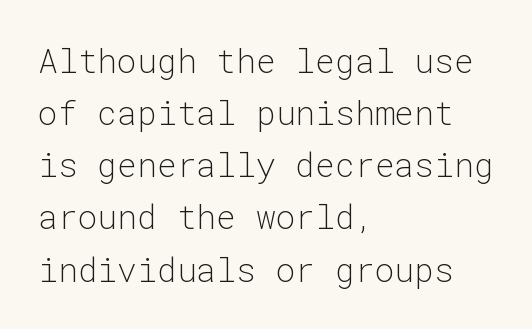
Quick note: not italic, upright. Regarding serifs, this sample does without them. Unmarked baselines from the first word to the last. The face used here is rendered with its standard letterfit. The space between consecutive lines is moderate.
